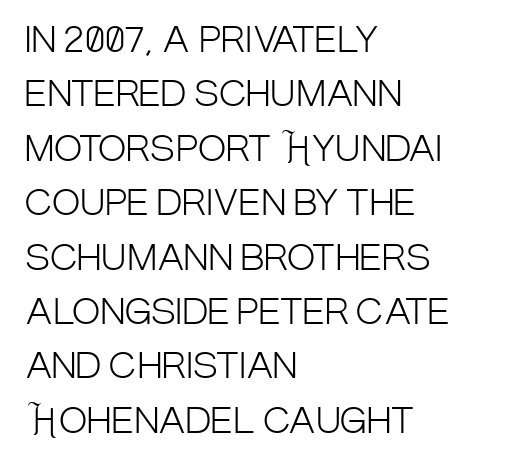
The image shows 34 px light, condensed sans-serif type, upright; set left-aligned, normal line spacing (1.6x), normal letter spacing, not underlined; low stroke contrast and a large x-height.
